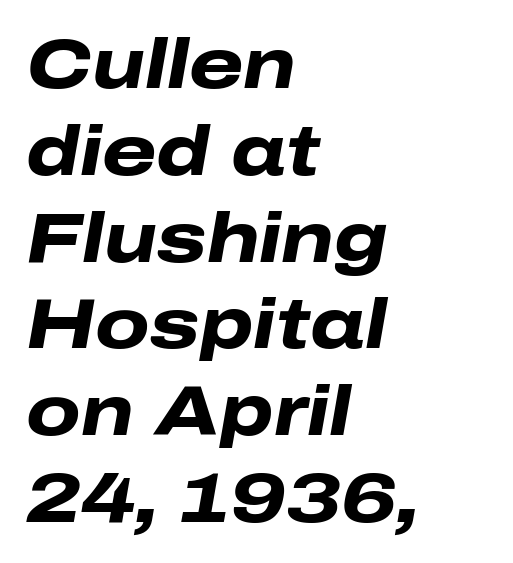
The image shows 70 px heavy, wide type, italic (leaning right); set left-aligned, line spacing 1.24x, normal letter spacing, not underlined; low stroke contrast and a medium x-height.
